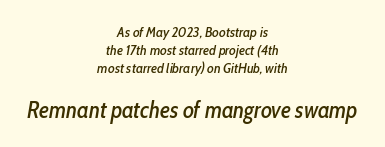
{"italic": "yes", "lean": "right", "slant_degrees": 10, "underline": "no", "align": "center", "line_spacing": "normal", "line_spacing_ratio": 1.27, "letter_spacing": "normal", "letter_spacing_em": 0.0, "larger_block": "second", "size_ratio": 1.64, "glyph_px": 23}
